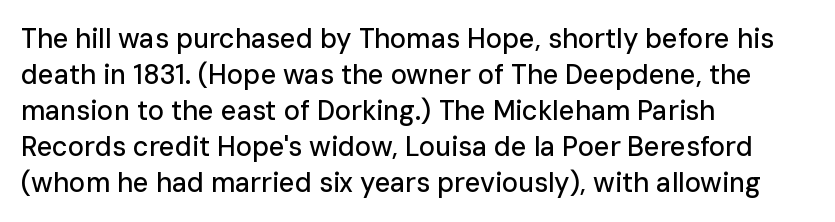
{"italic": "no", "underline": "no", "align": "left", "line_spacing": "normal", "line_spacing_ratio": 1.33, "letter_spacing": "normal", "letter_spacing_em": 0.0, "glyph_px": 27}
